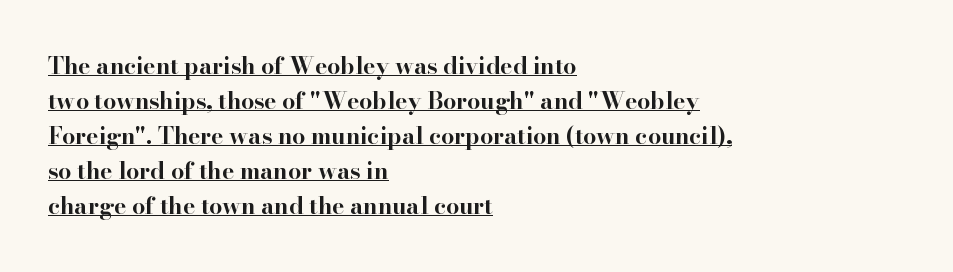
{"italic": "no", "bold": "yes", "underline": "yes", "align": "left", "line_spacing": "normal", "line_spacing_ratio": 1.52, "letter_spacing": "normal", "letter_spacing_em": 0.0, "glyph_px": 23}
